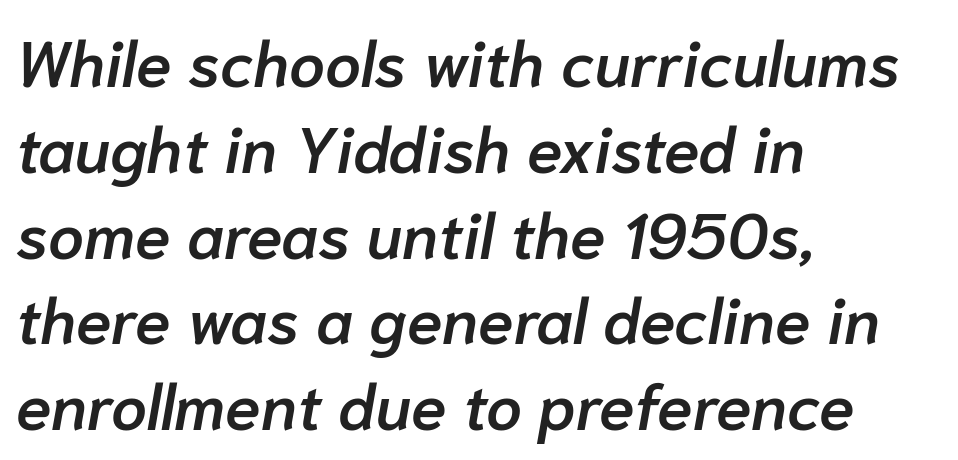
Q: Is the text bold? A: Semi-bold.
Q: Is the text italic (slanted)? A: Yes, it leans right by about 10 degrees.
Q: Is the text underlined? A: No.
Q: How is the paragraph aligned? A: Left-aligned.
Q: Is the spacing between letters normal or unusually wide? A: Normal.
Q: Is the spacing between lines tight, normal or loose? A: Normal.
Q: Width (condensed, normal, or wide)? A: Normal.
Q: Stroke contrast? A: Low.
Q: x-height? A: Medium.
Q: Monospaced? A: No.
